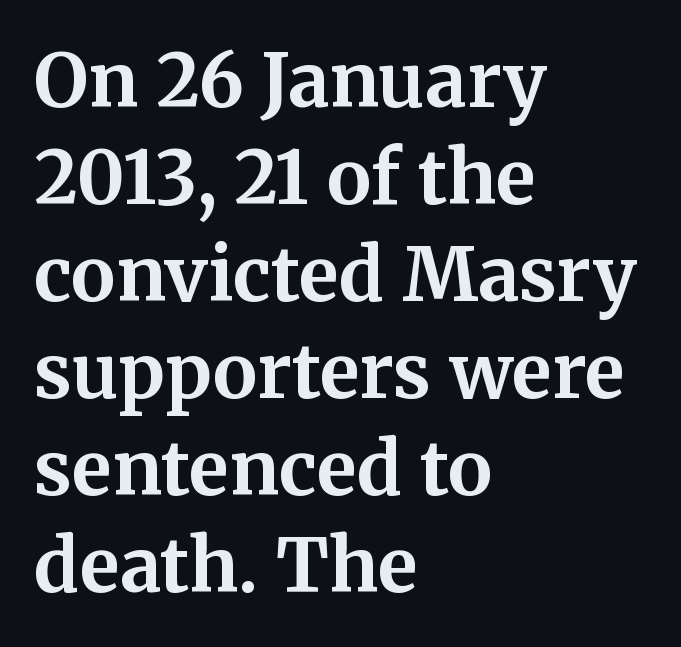
{"serif": "yes", "italic": "no", "bold": "yes", "weight": "bold", "width": "normal", "stroke_contrast": "medium", "x_height": "medium", "monospaced": "no", "underline": "no", "align": "left", "line_spacing": "normal", "line_spacing_ratio": 1.31, "letter_spacing": "normal", "letter_spacing_em": 0.0, "glyph_px": 74}
